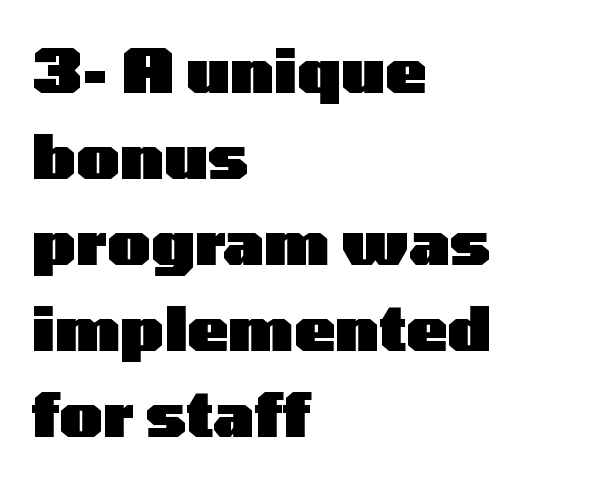
The image shows 61 px heavy, wide sans-serif type, upright; set left-aligned, normal line spacing (1.41x), normal letter spacing, not underlined; low stroke contrast and a medium x-height.
